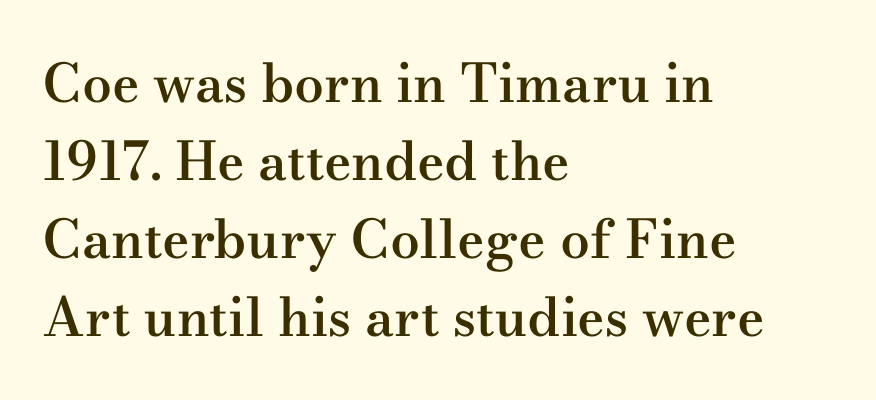
Q: Is the text bold? A: Semi-bold.
Q: Is the text italic (slanted)? A: No, it is upright.
Q: Is the typeface a serif or a sans-serif typeface? A: Serif.
Q: Is the text underlined? A: No.
Q: How is the paragraph aligned? A: Left-aligned.
Q: Is the spacing between letters normal or unusually wide? A: Normal.
Q: Is the spacing between lines tight, normal or loose? A: Normal.
Q: Width (condensed, normal, or wide)? A: Wide.
Q: Stroke contrast? A: Medium.
Q: x-height? A: Small.
Q: Monospaced? A: No.
